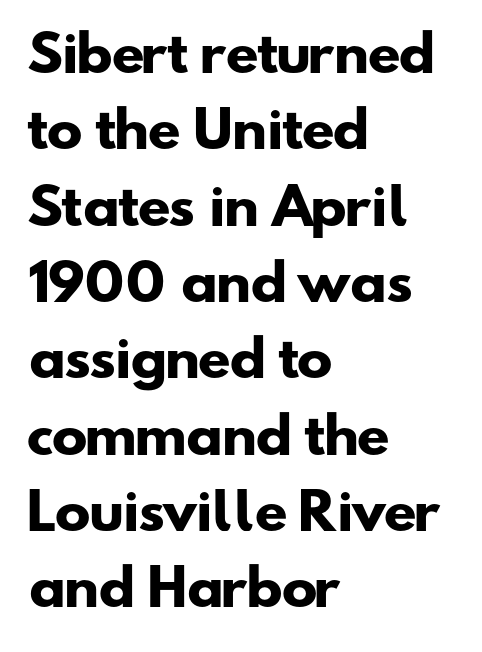
Students, this is bold: see how much ink each stroke carries. Type without underlining. Here the designer chose a conventional face with non-uniform glyph widths. Reading down the block, your eye returns to a fixed left position each line. Inter-character spacing is left at the font's built-in metrics.
